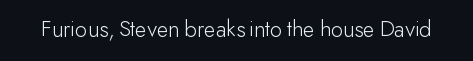
The image shows 24 px text type, upright; set normal letter spacing, not underlined.
